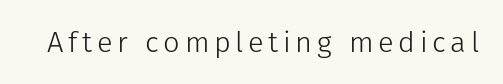
Q: Is the text bold? A: No.
Q: Is the text italic (slanted)? A: No, it is upright.
Q: Is the typeface a serif or a sans-serif typeface? A: Sans-serif.
Q: Is the text underlined? A: No.
Q: Width (condensed, normal, or wide)? A: Normal.
Q: Stroke contrast? A: Low.
Q: x-height? A: Medium.
Q: Monospaced? A: No.
